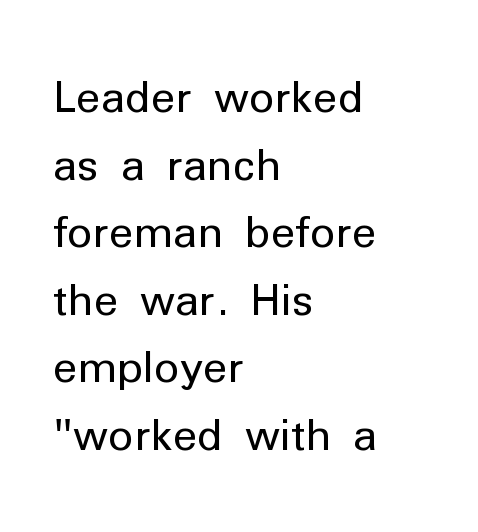
Q: Is the text bold? A: No.
Q: Is the text italic (slanted)? A: No, it is upright.
Q: Is the typeface a serif or a sans-serif typeface? A: Sans-serif.
Q: Is the text underlined? A: No.
Q: How is the paragraph aligned? A: Left-aligned.
Q: Is the spacing between letters normal or unusually wide? A: Normal.
Q: Is the spacing between lines tight, normal or loose? A: Normal.
Q: Width (condensed, normal, or wide)? A: Normal.
Q: Stroke contrast? A: Low.
Q: x-height? A: Medium.
Q: Monospaced? A: No.
